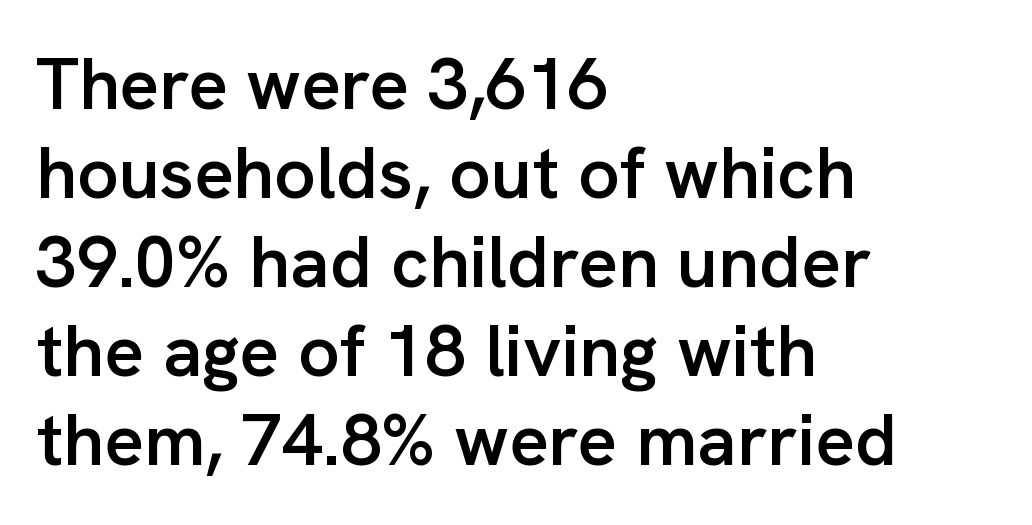
Caption: standard tracking, unaltered. The letters advance in unequal steps, a hallmark of proportional type. Is the type bold? Partly — it's a semibold, heavier than regular but not fully bold. Type without underlining. A typesetter would label this face a sans.
